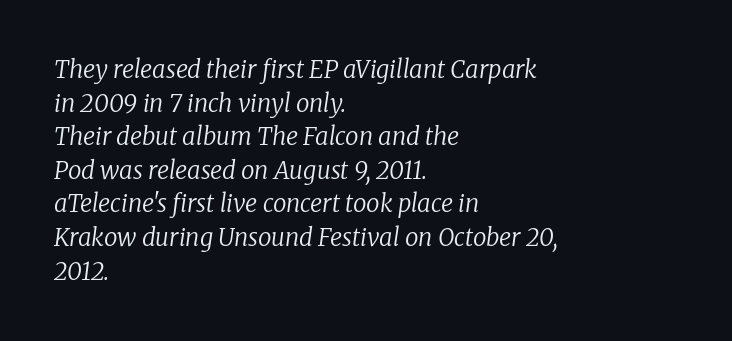
Q: Is the text bold? A: No.
Q: Is the text italic (slanted)? A: Yes, it leans right by about 8 degrees.
Q: Is the text underlined? A: No.
Q: How is the paragraph aligned? A: Left-aligned.
Q: Is the spacing between letters normal or unusually wide? A: Normal.
Q: Is the spacing between lines tight, normal or loose? A: Normal.
